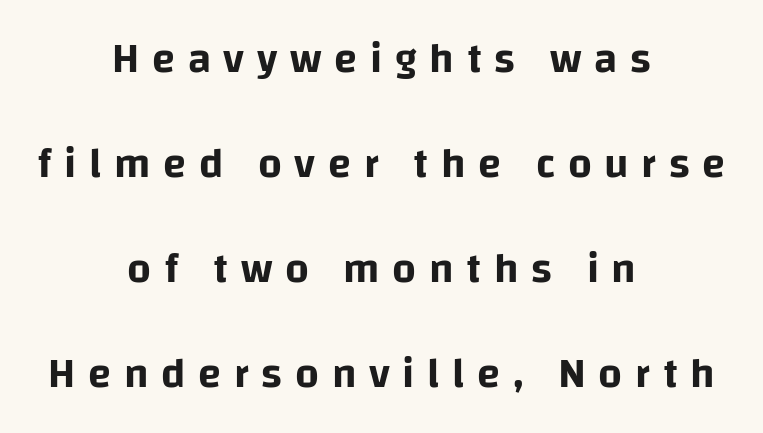
Q: Is the text italic (slanted)? A: No, it is upright.
Q: Is the typeface a serif or a sans-serif typeface? A: Sans-serif.
Q: Is the text underlined? A: No.
Q: How is the paragraph aligned? A: Centered.
Q: Is the spacing between letters normal or unusually wide? A: Unusually wide.
Q: Is the spacing between lines tight, normal or loose? A: Loose.
Q: Width (condensed, normal, or wide)? A: Normal.
Q: Stroke contrast? A: Low.
Q: x-height? A: Large.
Q: Monospaced? A: No.
